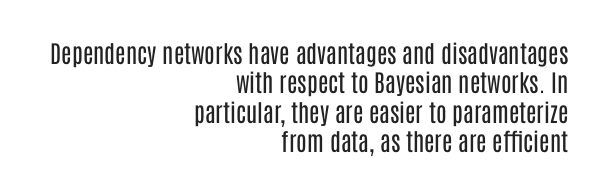
{"italic": "no", "bold": "no", "underline": "no", "align": "right", "line_spacing_ratio": 1.22, "letter_spacing": "normal", "letter_spacing_em": 0.0, "glyph_px": 24}
